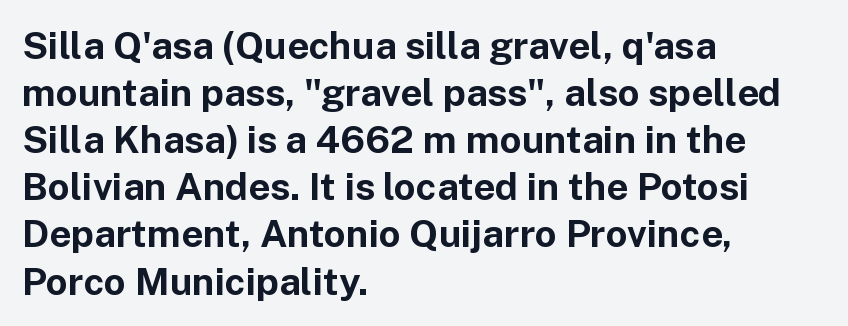
The image shows 38 px bold sans-serif type, upright; set left-aligned, line spacing 1.24x, normal letter spacing, not underlined; low stroke contrast and a medium x-height.
